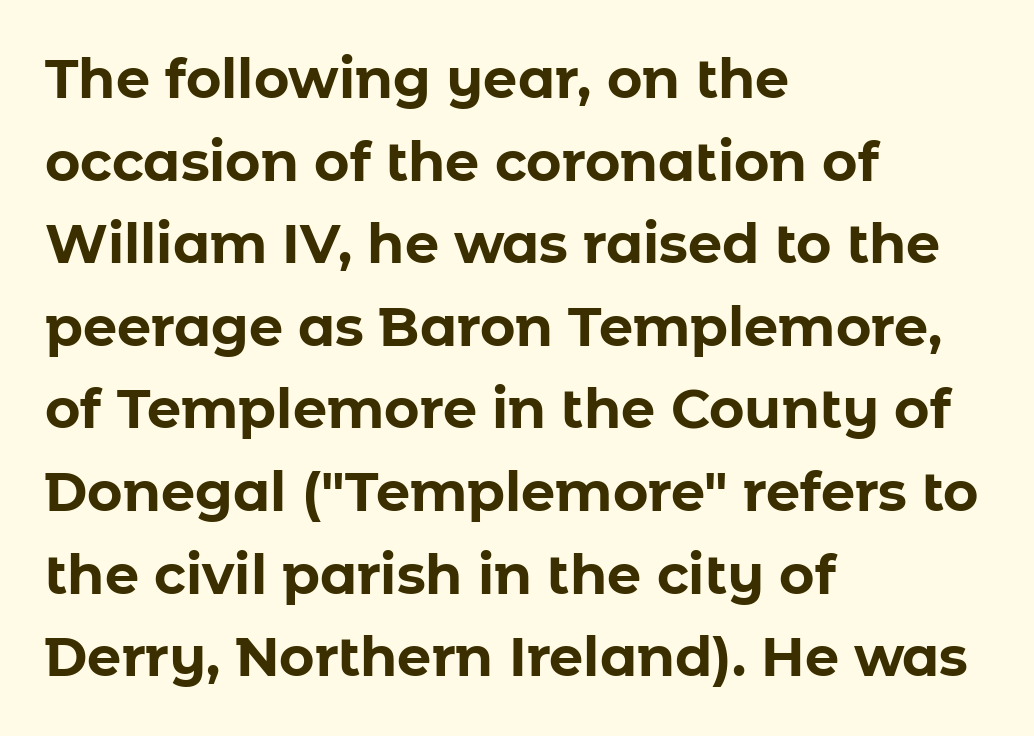
The image shows 54 px bold sans-serif type, upright; set left-aligned, normal line spacing (1.53x), normal letter spacing, not underlined; low stroke contrast and a medium x-height.
